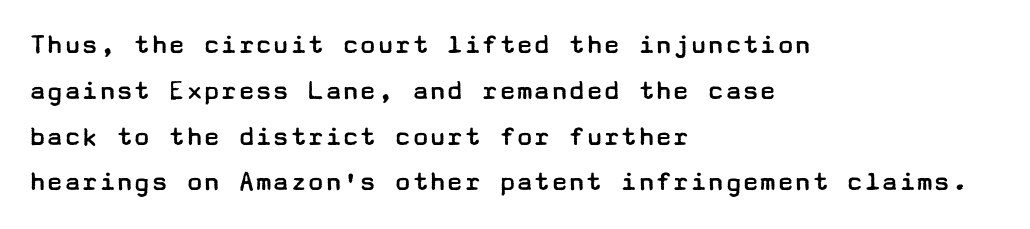
Q: Is the text bold? A: No.
Q: Is the text italic (slanted)? A: No, it is upright.
Q: Is the typeface a serif or a sans-serif typeface? A: Sans-serif.
Q: Is the text underlined? A: No.
Q: How is the paragraph aligned? A: Left-aligned.
Q: Is the spacing between letters normal or unusually wide? A: Normal.
Q: Is the spacing between lines tight, normal or loose? A: Normal.
Q: Width (condensed, normal, or wide)? A: Wide.
Q: Stroke contrast? A: Low.
Q: x-height? A: Medium.
